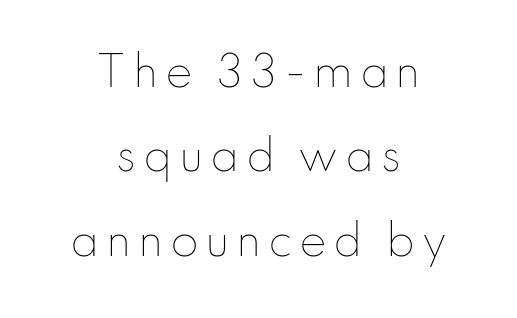
Q: Is the text bold? A: No.
Q: Is the text italic (slanted)? A: No, it is upright.
Q: Is the text underlined? A: No.
Q: How is the paragraph aligned? A: Centered.
Q: Is the spacing between lines tight, normal or loose? A: Loose.
Q: Width (condensed, normal, or wide)? A: Normal.
Q: Stroke contrast? A: Low.
Q: x-height? A: Small.
Q: Monospaced? A: No.
